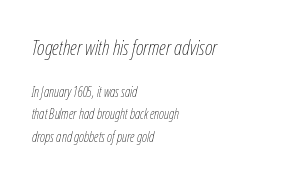
{"italic": "yes", "lean": "right", "slant_degrees": 12, "bold": "no", "underline": "no", "align": "left", "line_spacing": "normal", "line_spacing_ratio": 1.59, "letter_spacing": "normal", "letter_spacing_em": 0.0, "larger_block": "first", "size_ratio": 1.5, "glyph_px": 21}
